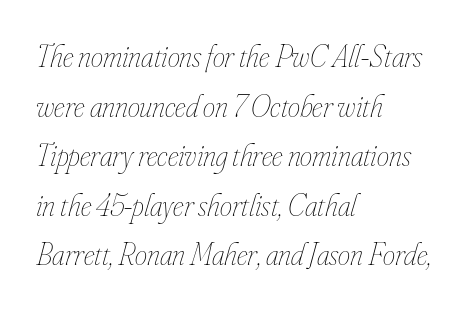
Q: Is the text bold? A: No.
Q: Is the text italic (slanted)? A: Yes, it leans right by about 16 degrees.
Q: Is the text underlined? A: No.
Q: How is the paragraph aligned? A: Left-aligned.
Q: Is the spacing between letters normal or unusually wide? A: Normal.
Q: Is the spacing between lines tight, normal or loose? A: Normal.
Q: Width (condensed, normal, or wide)? A: Condensed.
Q: Stroke contrast? A: Low.
Q: x-height? A: Small.
Q: Monospaced? A: No.
